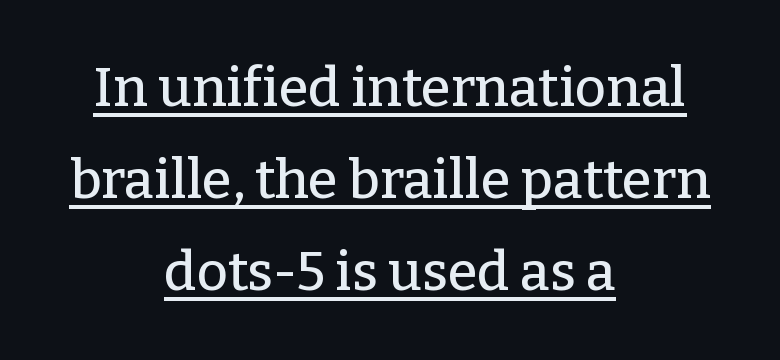
{"serif": "yes", "italic": "no", "width": "normal", "stroke_contrast": "low", "x_height": "medium", "monospaced": "no", "underline": "yes", "align": "center", "line_spacing": "normal", "line_spacing_ratio": 1.7, "letter_spacing": "normal", "letter_spacing_em": 0.0, "glyph_px": 54}
